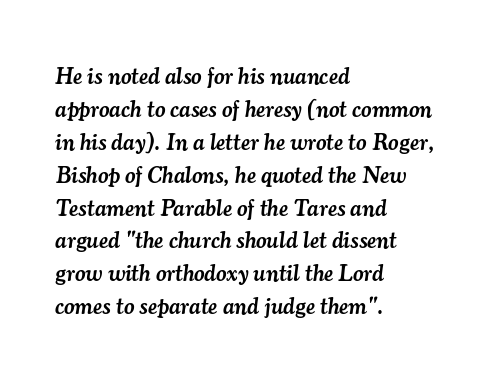
{"italic": "yes", "lean": "right", "slant_degrees": 7, "bold": "semi", "underline": "no", "align": "left", "line_spacing": "normal", "line_spacing_ratio": 1.43, "letter_spacing": "normal", "letter_spacing_em": 0.0, "glyph_px": 23}
